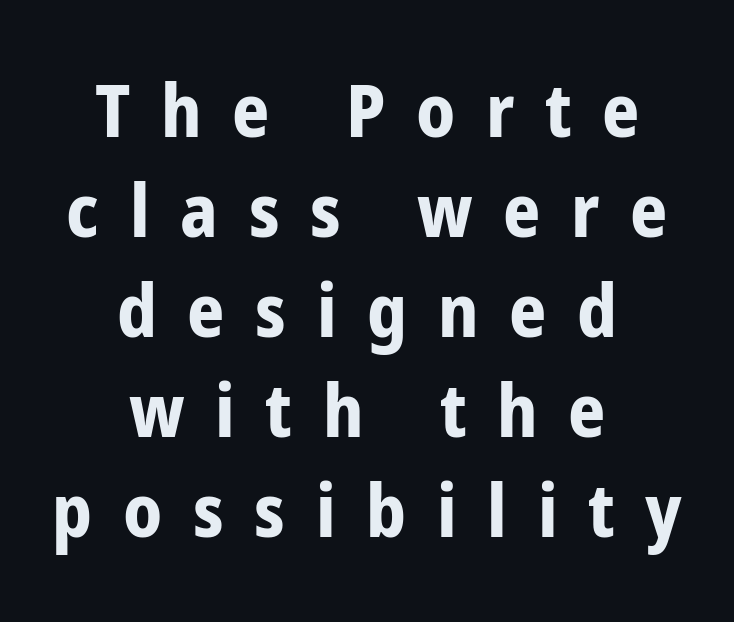
The passage shown has open, widely tracked lettering throughout. Compared with a flush-left layout, this one balances lines on the center instead. One glance says typical: line gaps are just what's usual. Type without underlining.
